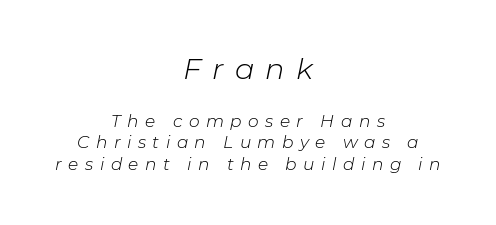
Q: Is the text bold? A: No.
Q: Is the text italic (slanted)? A: Yes, it leans right by about 11 degrees.
Q: Is the text underlined? A: No.
Q: How is the paragraph aligned? A: Centered.
Q: Is the spacing between letters normal or unusually wide? A: Unusually wide.
Q: Is the spacing between lines tight, normal or loose? A: Normal.
Q: Which block of text is set in a larger size, the first (top) or the second (bottom)? A: The first (top) one.
Q: Width (condensed, normal, or wide)? A: Normal.
Q: Stroke contrast? A: Low.
Q: x-height? A: Medium.
Q: Monospaced? A: No.
